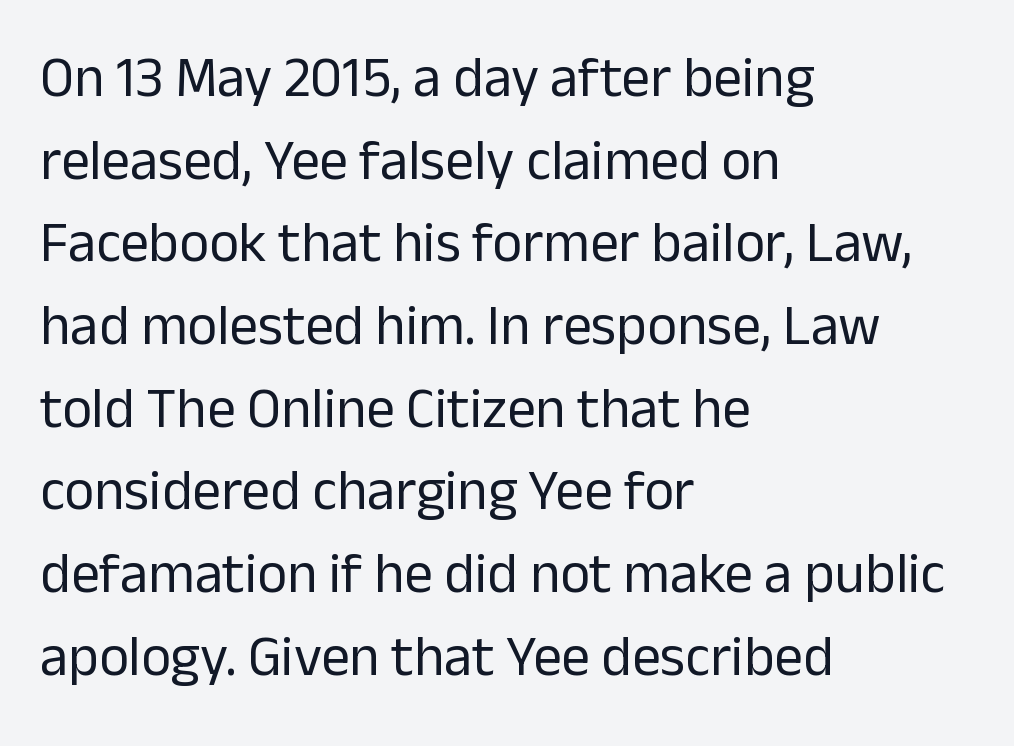
The image shows 57 px regular-weight sans-serif type, upright; set left-aligned, normal line spacing (1.45x), normal letter spacing, not underlined; low stroke contrast and a medium x-height.
